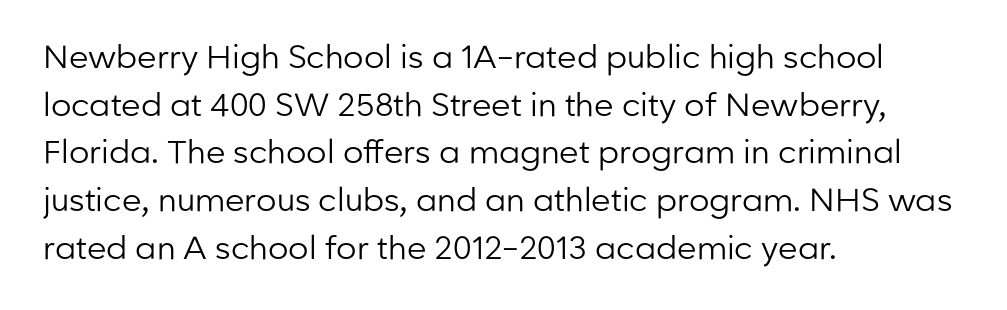
The image shows 32 px regular-weight sans-serif type, upright; set left-aligned, normal line spacing (1.49x), normal letter spacing, not underlined; low stroke contrast and a medium x-height.
